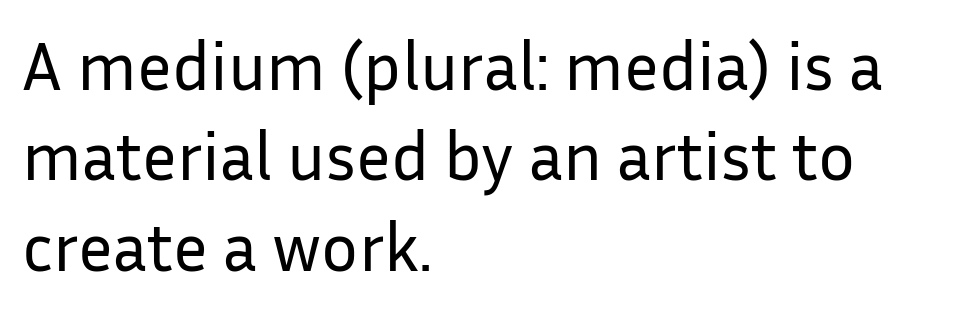
Q: Is the text bold? A: No.
Q: Is the text italic (slanted)? A: No, it is upright.
Q: Is the typeface a serif or a sans-serif typeface? A: Sans-serif.
Q: Is the text underlined? A: No.
Q: How is the paragraph aligned? A: Left-aligned.
Q: Is the spacing between letters normal or unusually wide? A: Normal.
Q: Is the spacing between lines tight, normal or loose? A: Normal.
Q: Width (condensed, normal, or wide)? A: Normal.
Q: Stroke contrast? A: Low.
Q: x-height? A: Medium.
Q: Monospaced? A: No.
